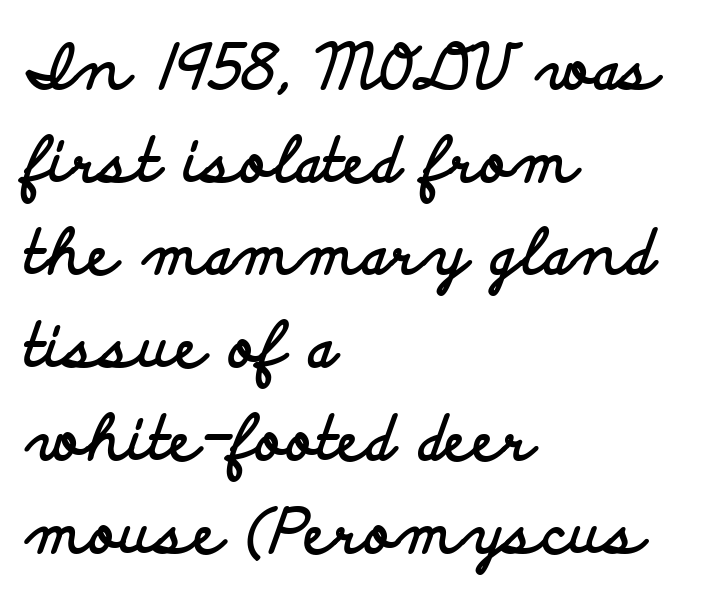
Nobody touched the tracking dial on this one. Each new line begins a customary step beneath the previous one. The sample has been set heavy, in full bold. The text block is weighted toward the left margin, trailing off unevenly rightward.
